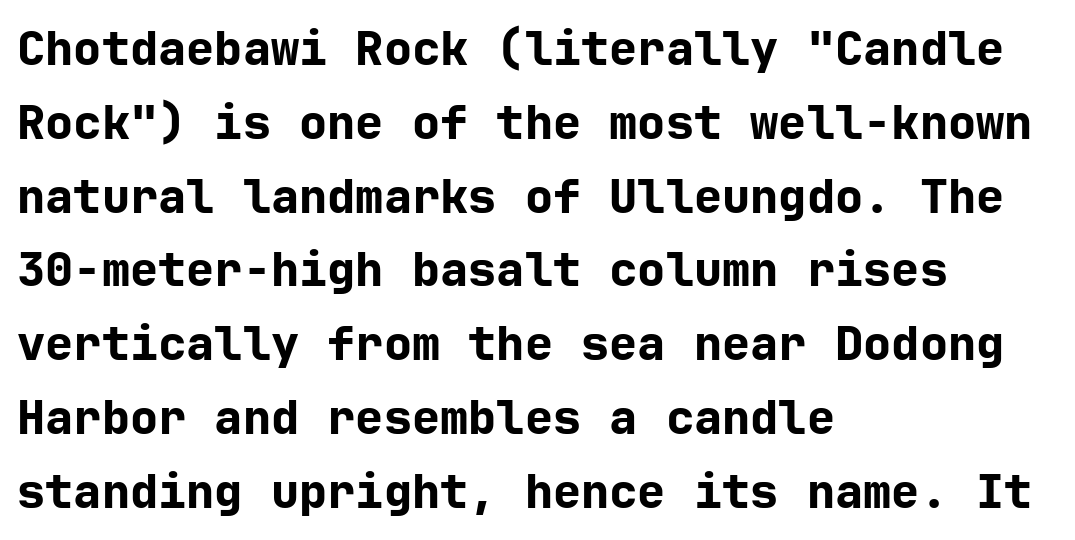
The face used here is rendered with its standard letterfit. The passage shown is not underscored anywhere. A classic flush-left, rag-right setting is used for this passage. Typographic density is high because the face is bold.
